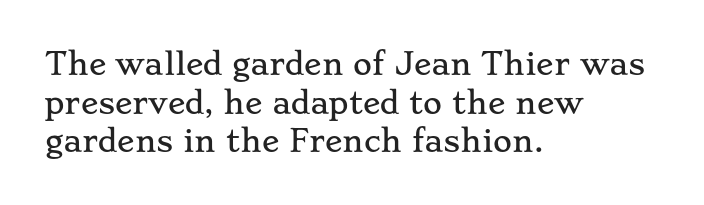
The image shows 29 px wide serif type, upright; set left-aligned, normal line spacing (1.33x), normal letter spacing, not underlined; low stroke contrast and a small x-height.
